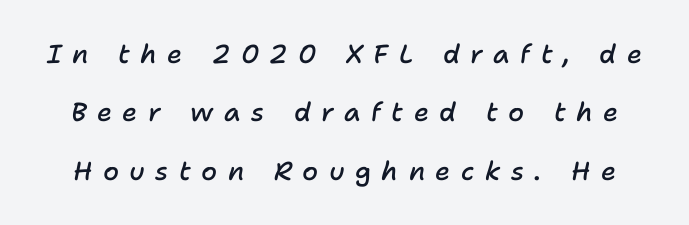
The image shows 26 px text type, italic (leaning right); set loose line spacing (2.25x), unusually wide letter spacing (+0.4 em), not underlined.
